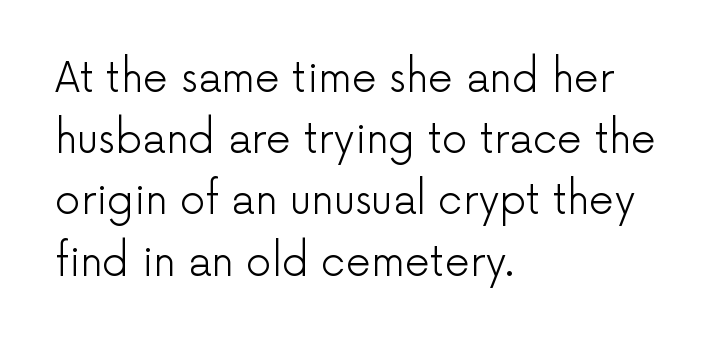
{"serif": "no", "italic": "no", "bold": "no", "weight": "light", "width": "normal", "stroke_contrast": "low", "x_height": "medium", "monospaced": "no", "underline": "no", "align": "left", "line_spacing": "normal", "line_spacing_ratio": 1.53, "letter_spacing": "normal", "letter_spacing_em": 0.0, "glyph_px": 40}
